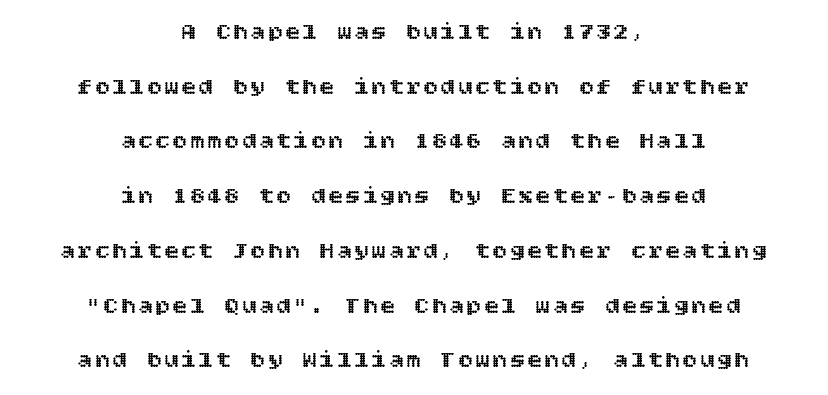
{"italic": "no", "underline": "no", "align": "center", "line_spacing": "loose", "line_spacing_ratio": 2.28, "glyph_px": 24}
